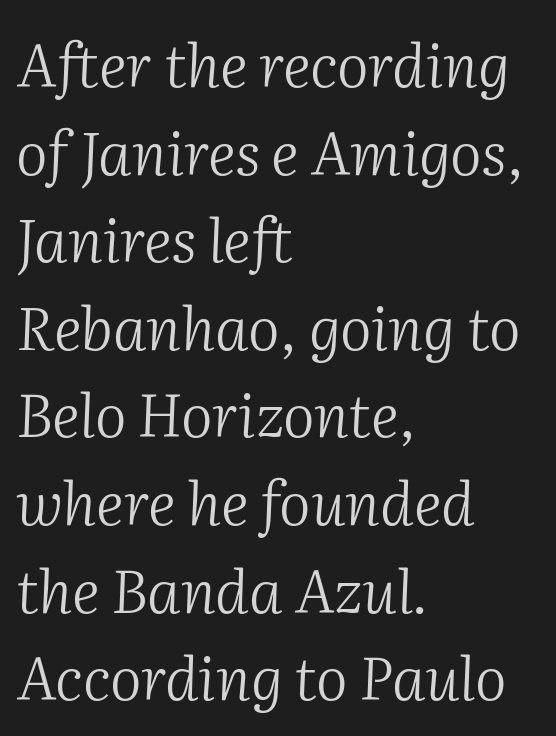
Small tapered or slab feet sit at the stroke ends, so this counts as serif. The passage shown is not underscored anywhere. Caption: standard tracking, unaltered. Note the varied advance widths — an 'i' is clearly narrower than an 'm'. Visually the block forms a straight wall on the left and a jagged coastline on the right.
